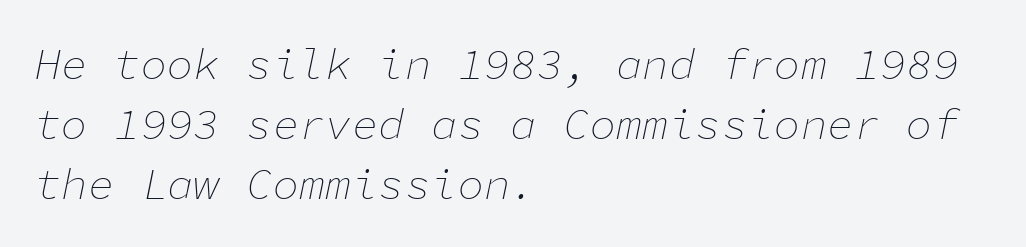
The image shows 44 px thin type, italic (leaning right), monospaced; set left-aligned, normal line spacing (1.36x), normal letter spacing, not underlined; low stroke contrast and a medium x-height.
